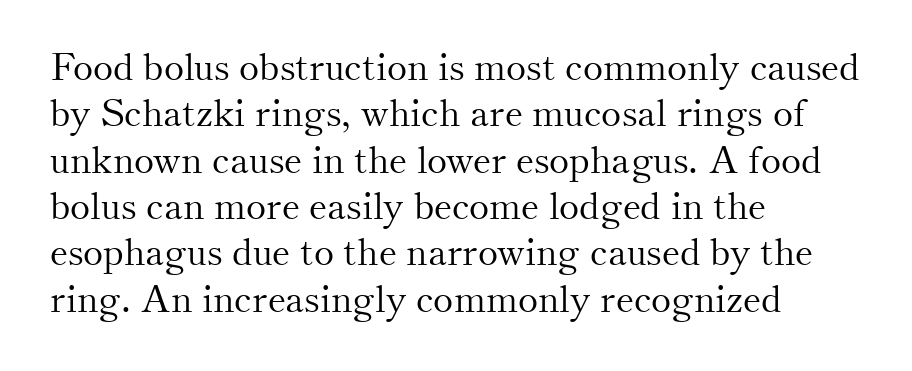
The image shows 38 px light serif type, upright; set left-aligned, line spacing 1.22x, normal letter spacing, not underlined; medium stroke contrast and a small x-height.
